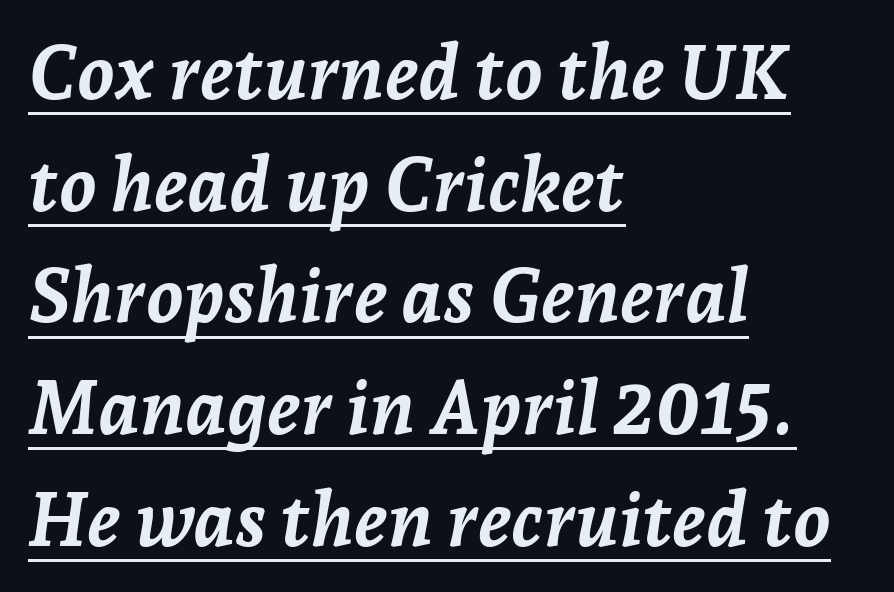
The image shows 75 px semibold type, italic (leaning right); set left-aligned, normal line spacing (1.49x), normal letter spacing, underlined; low stroke contrast and a medium x-height.
